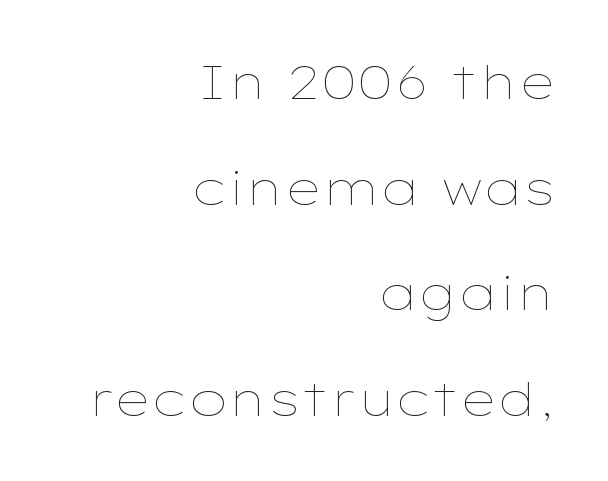
{"italic": "no", "bold": "no", "weight": "thin", "width": "wide", "stroke_contrast": "low", "x_height": "medium", "monospaced": "no", "underline": "no", "align": "right", "line_spacing": "loose", "line_spacing_ratio": 2.25, "letter_spacing": "normal", "letter_spacing_em": 0.0, "glyph_px": 47}
